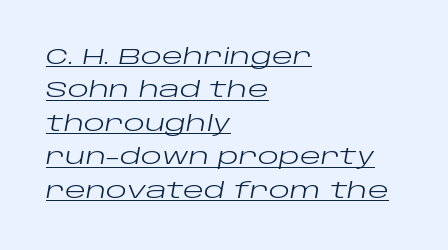
The image shows 22 px text type, italic (leaning right); set left-aligned, normal line spacing (1.52x), normal letter spacing, underlined.
